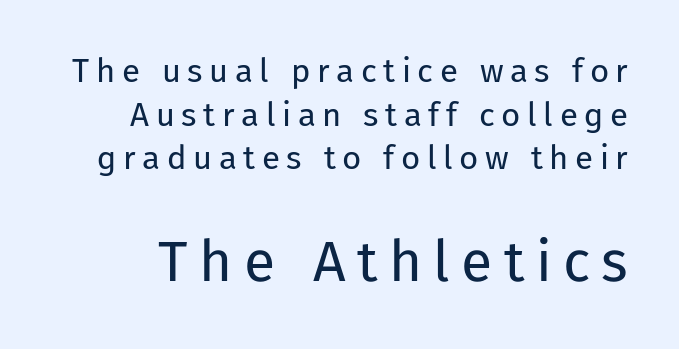
The image shows 57 px regular-weight sans-serif type, upright; set normal line spacing (1.32x), unusually wide letter spacing (+0.2 em), not underlined; the second (bottom) block is 1.73x larger; low stroke contrast and a medium x-height.
